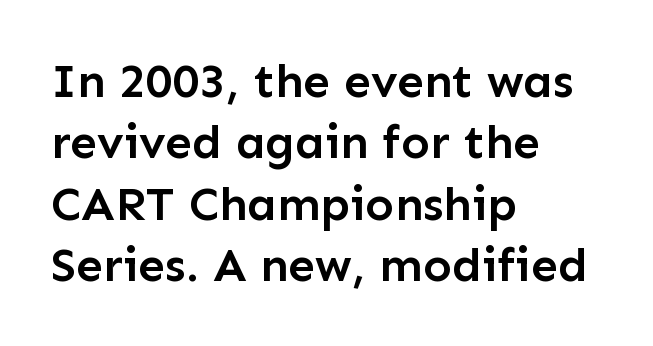
{"serif": "no", "italic": "no", "bold": "semi", "weight": "semibold", "width": "normal", "stroke_contrast": "low", "x_height": "medium", "monospaced": "no", "underline": "no", "align": "left", "line_spacing": "normal", "line_spacing_ratio": 1.28, "letter_spacing": "normal", "letter_spacing_em": 0.0, "glyph_px": 48}
